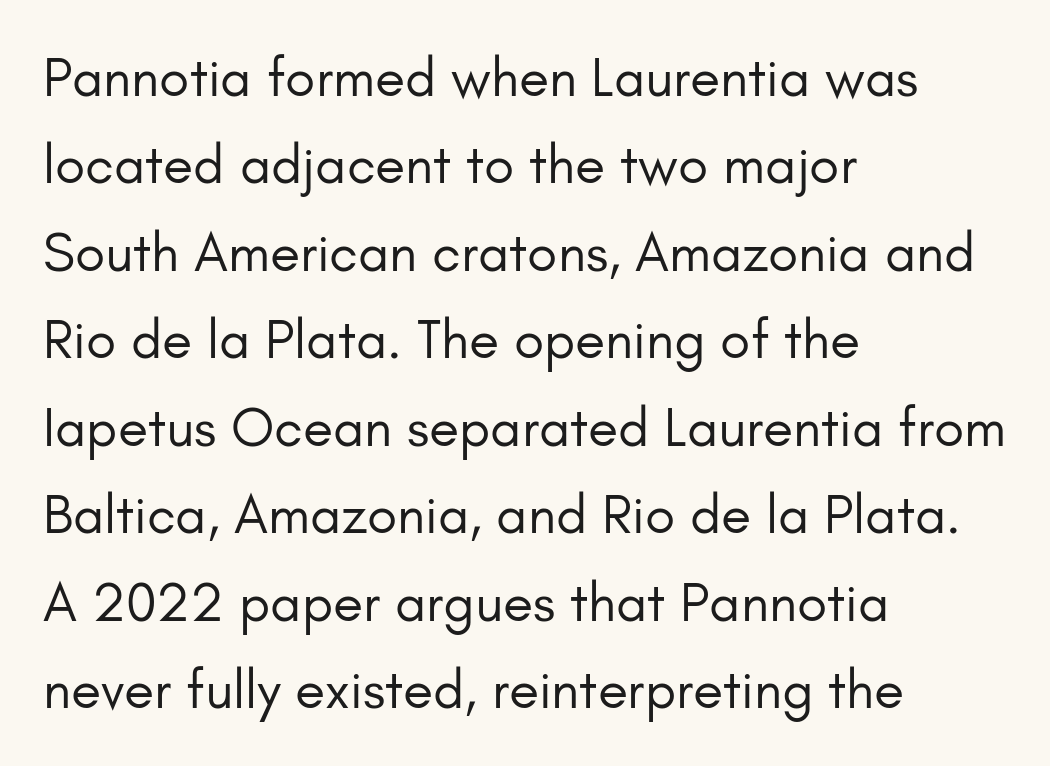
The image shows 55 px regular-weight sans-serif type, upright; set left-aligned, normal line spacing (1.59x), normal letter spacing, not underlined; low stroke contrast and a small x-height.
